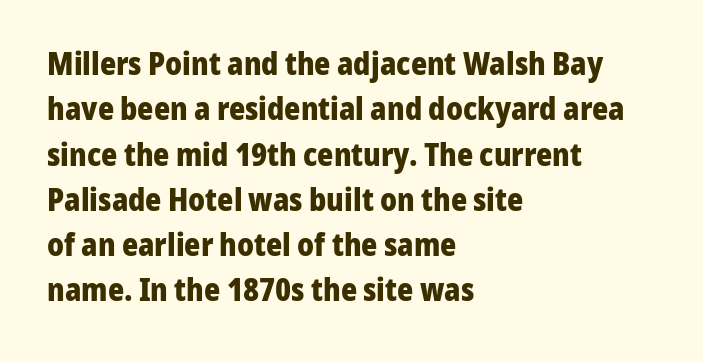
Q: Is the text bold? A: Yes.
Q: Is the text italic (slanted)? A: No, it is upright.
Q: Is the typeface a serif or a sans-serif typeface? A: Sans-serif.
Q: Is the text underlined? A: No.
Q: How is the paragraph aligned? A: Left-aligned.
Q: Is the spacing between letters normal or unusually wide? A: Normal.
Q: Is the spacing between lines tight, normal or loose? A: Normal.
Q: Width (condensed, normal, or wide)? A: Normal.
Q: Stroke contrast? A: Low.
Q: x-height? A: Medium.
Q: Monospaced? A: No.
